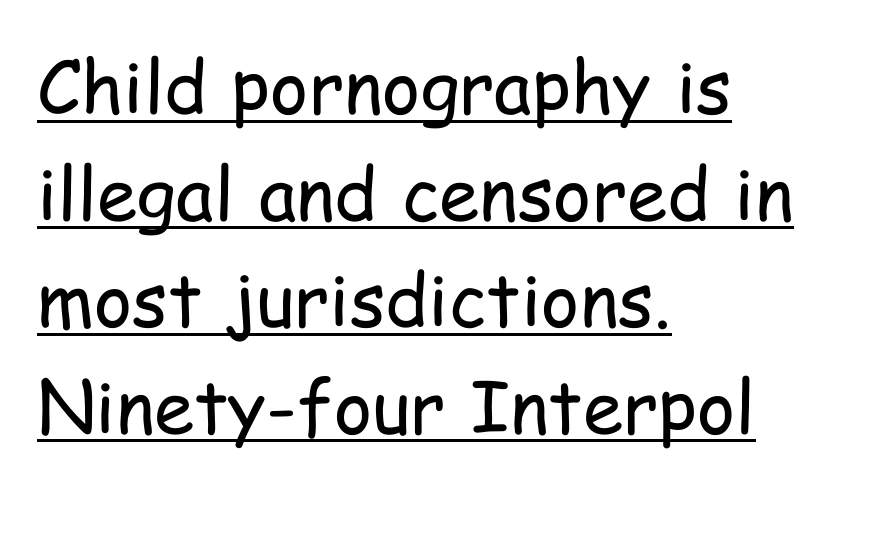
The image shows 73 px regular-weight, condensed sans-serif type, upright; set left-aligned, normal line spacing (1.46x), normal letter spacing, underlined; low stroke contrast and a medium x-height.
